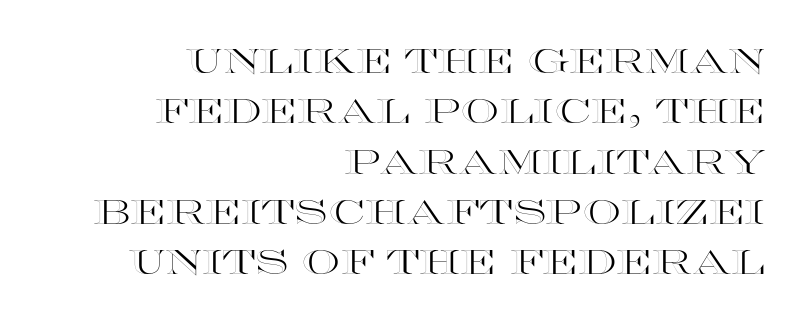
The image shows 34 px wide type, upright; set right-aligned, normal line spacing (1.48x), normal letter spacing, not underlined; a large x-height.
